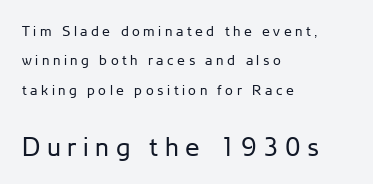
The image shows 26 px text type, upright; set left-aligned, loose line spacing (2.09x), unusually wide letter spacing (+0.25 em), not underlined; the second (bottom) block is 1.86x larger.
